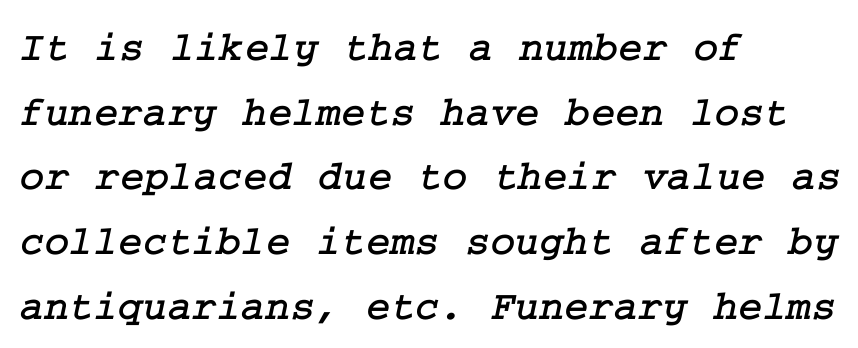
The image shows 42 px serif type; set left-aligned, normal line spacing (1.54x), normal letter spacing, not underlined; low stroke contrast and a medium x-height.
